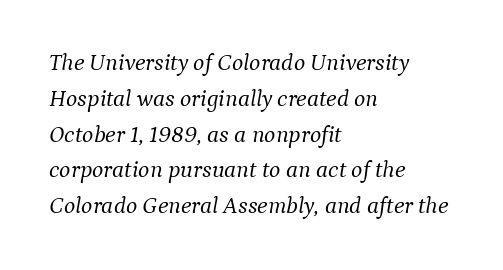
The image shows 24 px text type, italic (leaning right); set left-aligned, normal line spacing (1.49x), normal letter spacing, not underlined.
